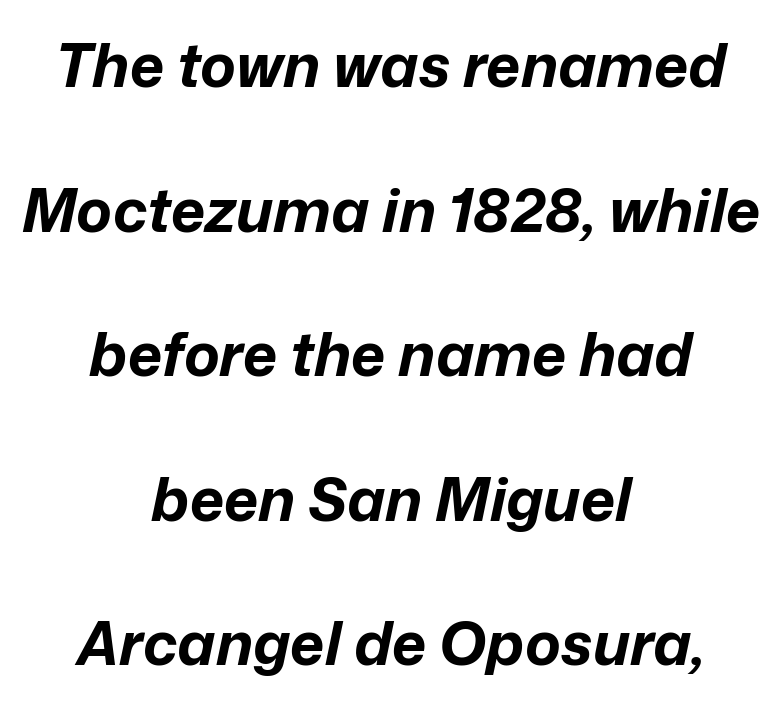
{"italic": "yes", "lean": "right", "slant_degrees": 12, "bold": "yes", "weight": "bold", "width": "normal", "stroke_contrast": "low", "x_height": "medium", "monospaced": "no", "underline": "no", "align": "center", "line_spacing": "loose", "line_spacing_ratio": 2.41, "letter_spacing": "normal", "letter_spacing_em": 0.0, "glyph_px": 60}
